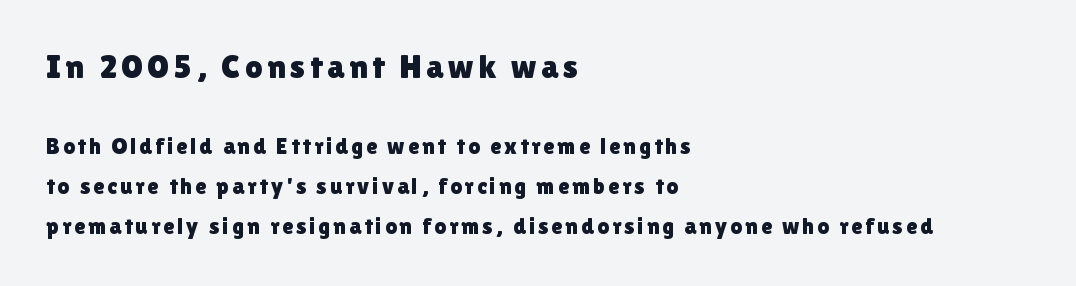
Q: Is the text italic (slanted)? A: No, it is upright.
Q: Is the typeface a serif or a sans-serif typeface? A: Sans-serif.
Q: Is the text underlined? A: No.
Q: How is the paragraph aligned? A: Left-aligned.
Q: Which block of text is set in a larger size, the first (top) or the second (bottom)? A: The first (top) one.
Q: Width (condensed, normal, or wide)? A: Normal.
Q: x-height? A: Medium.
Q: Monospaced? A: No.
